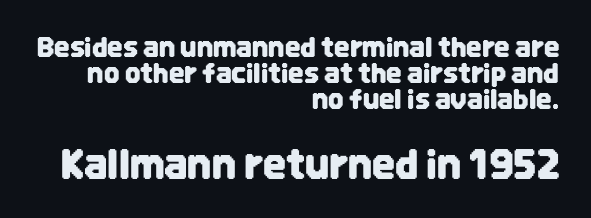
These lines are composed in type without serifs. The axis of the letterforms is exactly vertical. The rag falls on the left side of this text block. There is no visible air inserted between adjacent glyphs. Closely set lines give the paragraph a compact silhouette. The rendering uses natural spacing where letterforms have individual widths.
